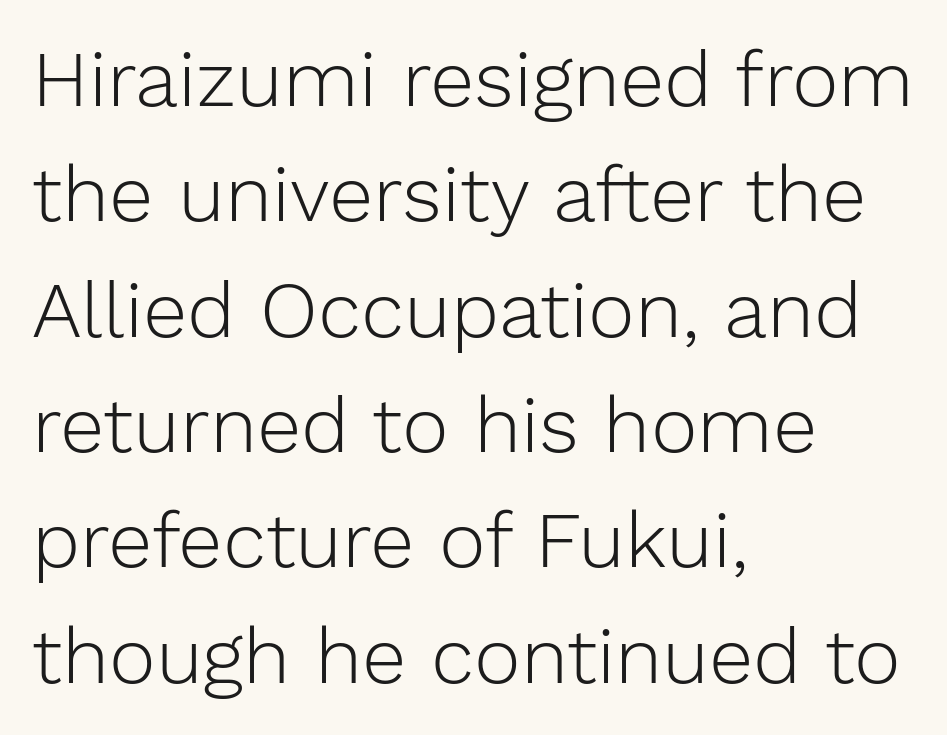
The image shows 79 px light sans-serif type, upright; set left-aligned, normal line spacing (1.46x), normal letter spacing, not underlined; low stroke contrast and a medium x-height.
